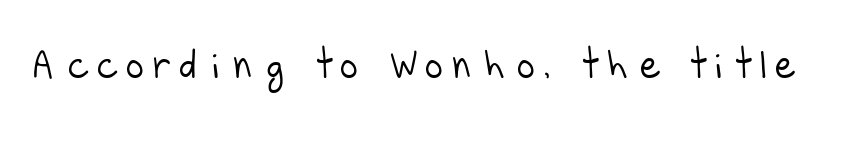
The font is comparable to plain body text, perhaps lighter. The glyphs are unaccompanied by any horizontal stroke below them. Loose tracking; the words dissolve into strings of separated letters. You can tell from the bare stems that sans-serif type was used.
